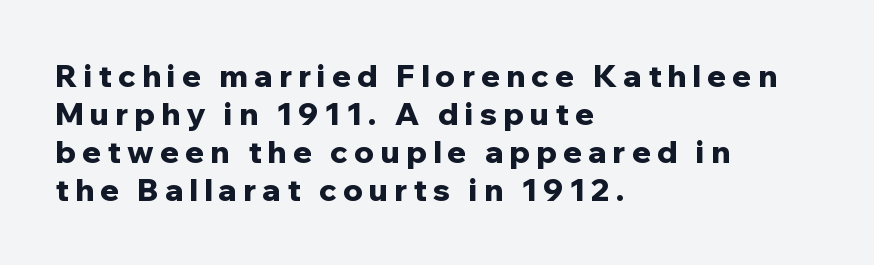
Q: Is the text bold? A: Yes.
Q: Is the text italic (slanted)? A: No, it is upright.
Q: Is the typeface a serif or a sans-serif typeface? A: Sans-serif.
Q: Is the text underlined? A: No.
Q: How is the paragraph aligned? A: Left-aligned.
Q: Is the spacing between letters normal or unusually wide? A: Unusually wide.
Q: Width (condensed, normal, or wide)? A: Normal.
Q: Stroke contrast? A: Low.
Q: x-height? A: Medium.
Q: Monospaced? A: No.
